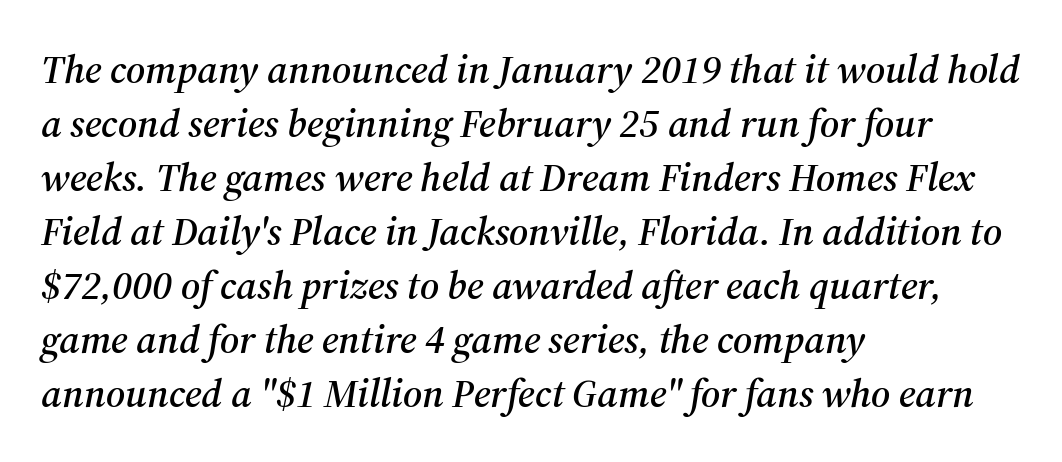
The image shows 40 px serif type, italic (leaning right); set left-aligned, normal line spacing (1.35x), normal letter spacing, not underlined; medium stroke contrast and a medium x-height.
